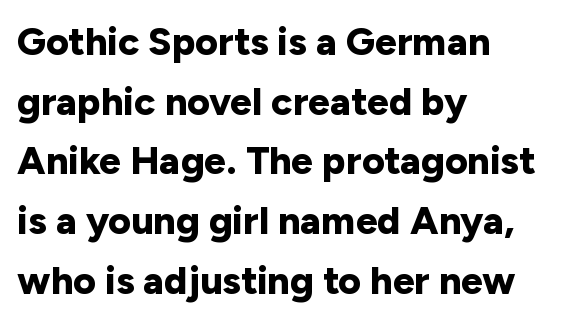
Q: Is the text bold? A: Yes.
Q: Is the text italic (slanted)? A: No, it is upright.
Q: Is the typeface a serif or a sans-serif typeface? A: Sans-serif.
Q: Is the text underlined? A: No.
Q: How is the paragraph aligned? A: Left-aligned.
Q: Is the spacing between letters normal or unusually wide? A: Normal.
Q: Is the spacing between lines tight, normal or loose? A: Normal.
Q: Width (condensed, normal, or wide)? A: Normal.
Q: Stroke contrast? A: Low.
Q: x-height? A: Medium.
Q: Monospaced? A: No.
